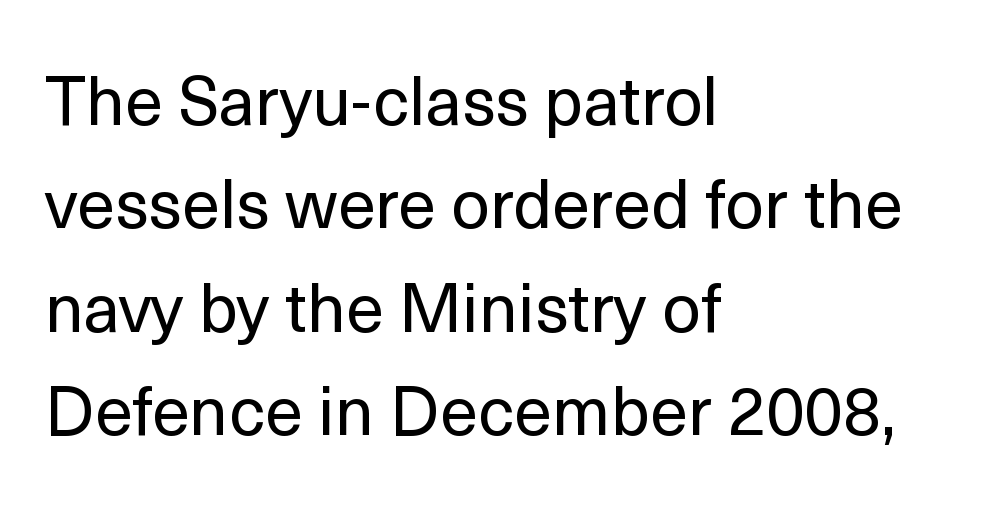
The image shows 68 px regular-weight sans-serif type, upright; set left-aligned, normal line spacing (1.52x), normal letter spacing, not underlined; a medium x-height.
